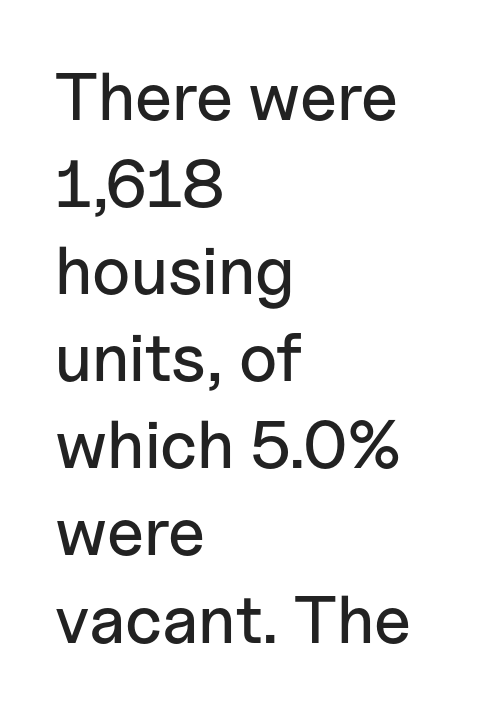
The image shows 67 px sans-serif type, upright; set left-aligned, normal line spacing (1.3x), normal letter spacing, not underlined; low stroke contrast and a medium x-height.
